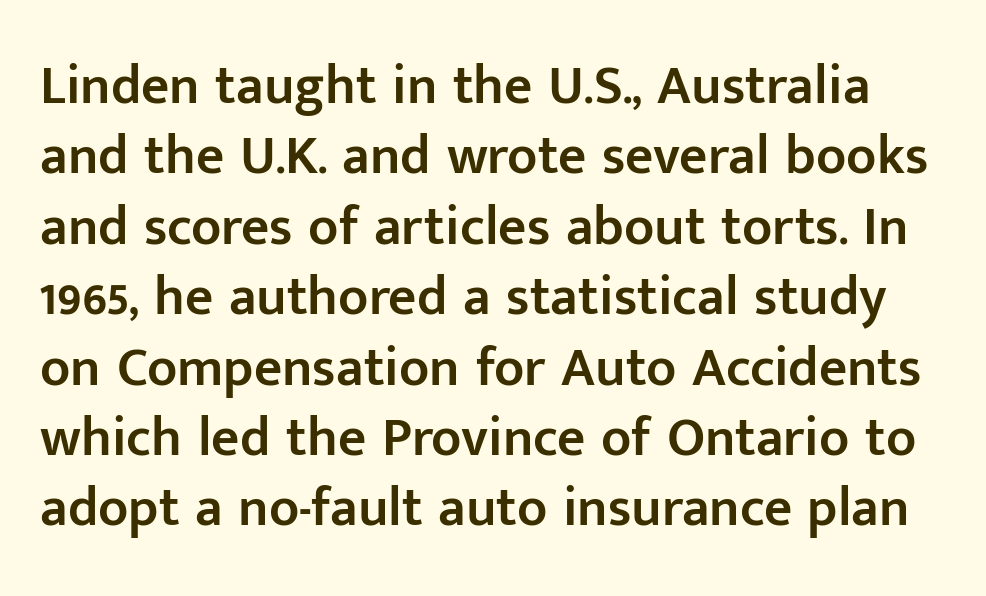
The image shows 55 px semibold sans-serif type, upright; set normal line spacing (1.28x), normal letter spacing, not underlined; low stroke contrast and a medium x-height.
